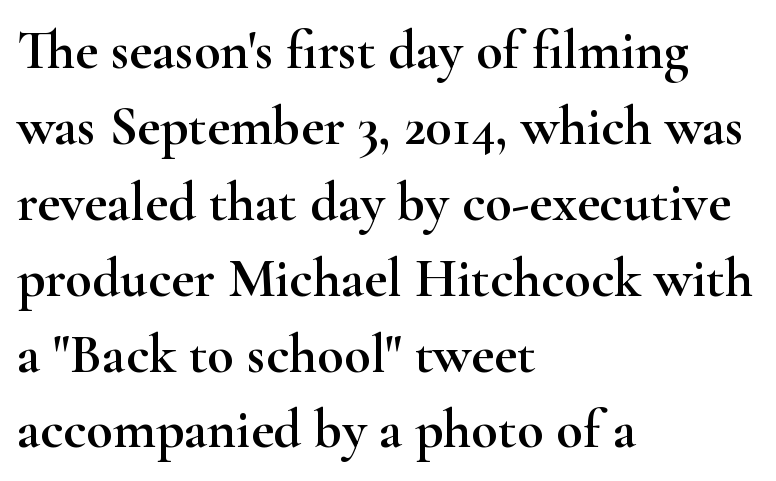
{"serif": "yes", "italic": "no", "width": "wide", "stroke_contrast": "high", "x_height": "small", "monospaced": "no", "underline": "no", "align": "left", "line_spacing": "normal", "line_spacing_ratio": 1.38, "letter_spacing": "normal", "letter_spacing_em": 0.0, "glyph_px": 55}
